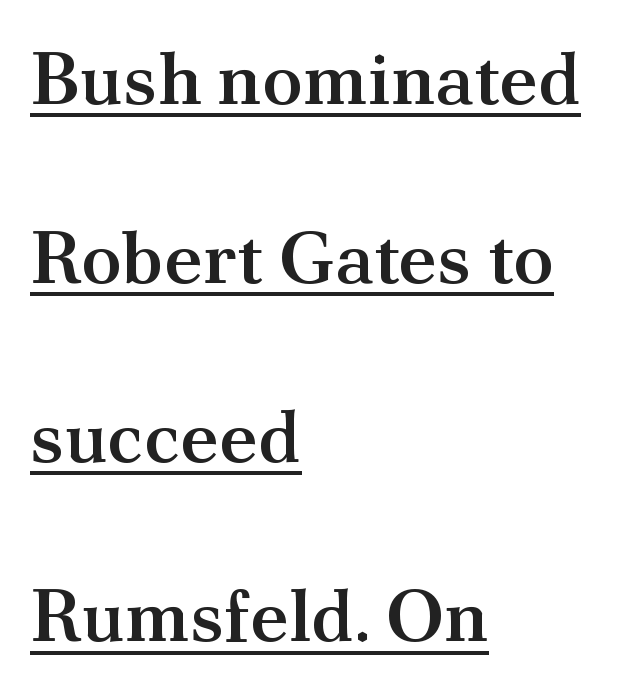
{"serif": "yes", "italic": "no", "bold": "semi", "weight": "semibold", "width": "normal", "stroke_contrast": "medium", "x_height": "small", "monospaced": "no", "underline": "yes", "align": "left", "line_spacing": "loose", "line_spacing_ratio": 2.42, "letter_spacing": "normal", "letter_spacing_em": 0.0, "glyph_px": 74}
